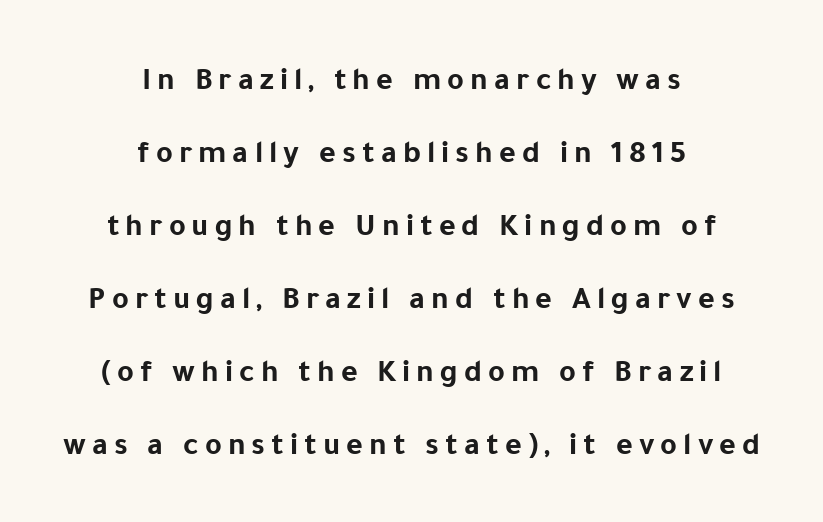
The image shows 32 px bold sans-serif type, upright; set centered, loose line spacing (2.28x), not underlined; low stroke contrast and a medium x-height.
